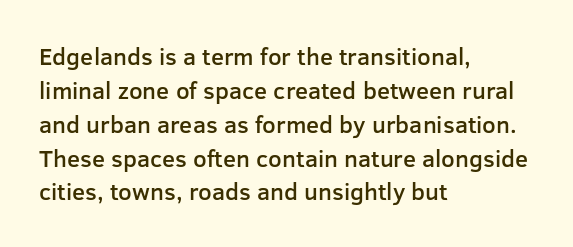
Q: Is the text bold? A: Semi-bold.
Q: Is the text italic (slanted)? A: No, it is upright.
Q: Is the text underlined? A: No.
Q: How is the paragraph aligned? A: Left-aligned.
Q: Is the spacing between letters normal or unusually wide? A: Normal.
Q: Is the spacing between lines tight, normal or loose? A: Normal.
